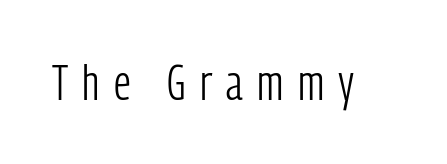
Q: Is the text bold? A: No.
Q: Is the text italic (slanted)? A: No, it is upright.
Q: Is the typeface a serif or a sans-serif typeface? A: Sans-serif.
Q: Is the text underlined? A: No.
Q: Is the spacing between letters normal or unusually wide? A: Unusually wide.
Q: Width (condensed, normal, or wide)? A: Condensed.
Q: Stroke contrast? A: Low.
Q: x-height? A: Medium.
Q: Monospaced? A: No.
